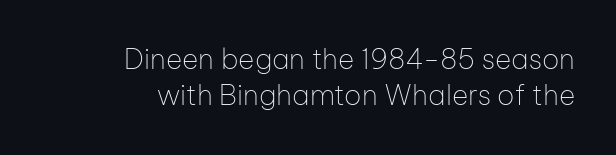
Q: Is the text bold? A: No.
Q: Is the text italic (slanted)? A: No, it is upright.
Q: Is the typeface a serif or a sans-serif typeface? A: Sans-serif.
Q: Is the text underlined? A: No.
Q: How is the paragraph aligned? A: Right-aligned.
Q: Is the spacing between letters normal or unusually wide? A: Normal.
Q: Is the spacing between lines tight, normal or loose? A: Normal.
Q: Width (condensed, normal, or wide)? A: Normal.
Q: Stroke contrast? A: Low.
Q: x-height? A: Medium.
Q: Monospaced? A: No.
